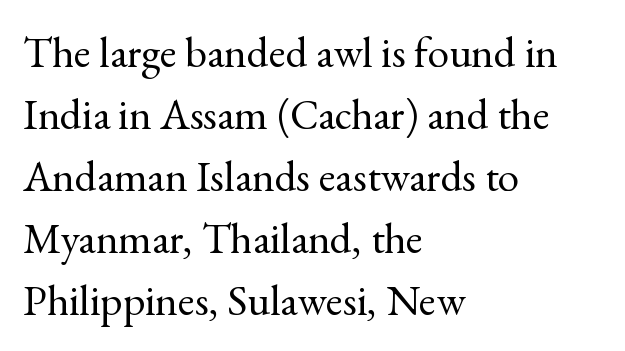
Q: Is the text bold? A: No.
Q: Is the text italic (slanted)? A: No, it is upright.
Q: Is the typeface a serif or a sans-serif typeface? A: Serif.
Q: Is the text underlined? A: No.
Q: How is the paragraph aligned? A: Left-aligned.
Q: Is the spacing between letters normal or unusually wide? A: Normal.
Q: Is the spacing between lines tight, normal or loose? A: Normal.
Q: Width (condensed, normal, or wide)? A: Normal.
Q: x-height? A: Small.
Q: Monospaced? A: No.
